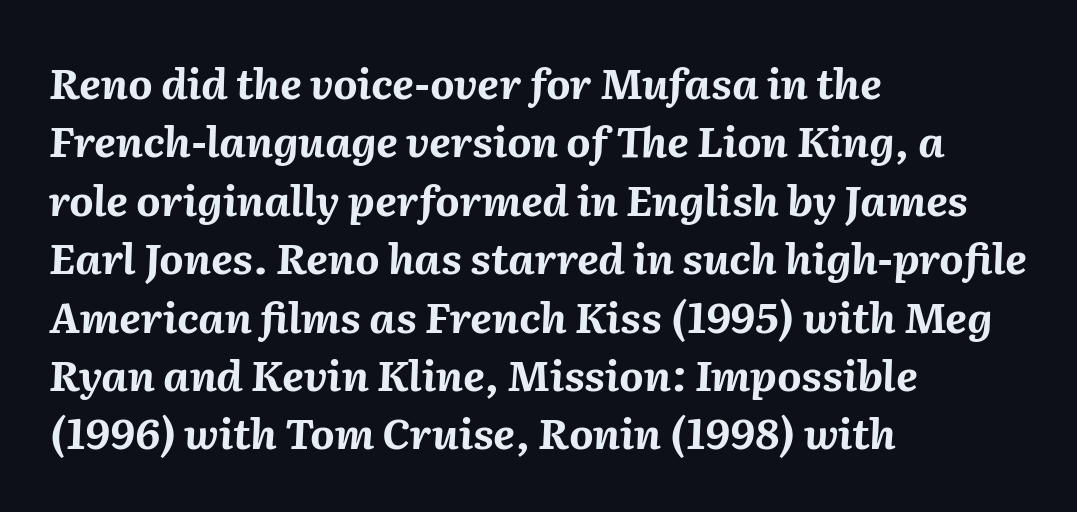
The image shows 42 px bold type, italic (leaning right); set left-aligned, normal line spacing (1.39x), normal letter spacing, not underlined; medium stroke contrast and a medium x-height.
